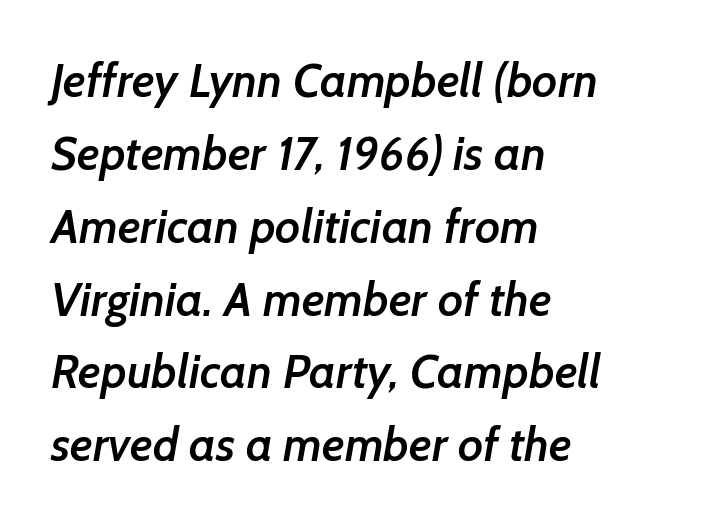
{"serif": "no", "bold": "semi", "weight": "semibold", "width": "normal", "stroke_contrast": "low", "x_height": "medium", "monospaced": "no", "underline": "no", "align": "left", "line_spacing": "normal", "line_spacing_ratio": 1.55, "letter_spacing": "normal", "letter_spacing_em": 0.0, "glyph_px": 47}
